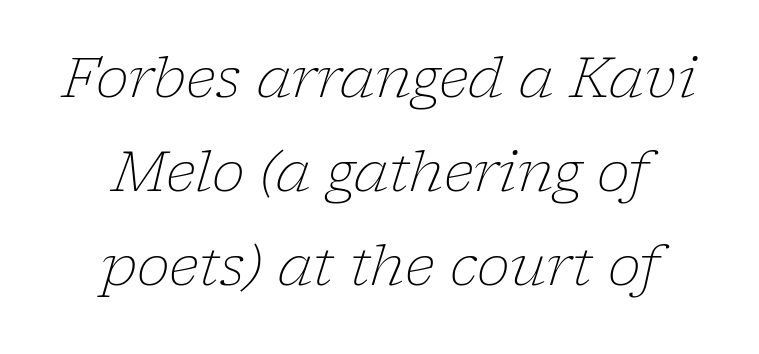
The image shows 56 px light serif type, italic (leaning right); set normal line spacing (1.68x), normal letter spacing, not underlined; low stroke contrast and a medium x-height.
